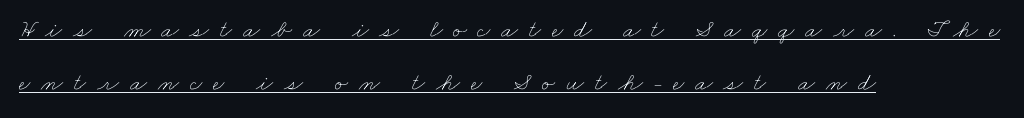
The image shows 25 px text type; set left-aligned, loose line spacing (2.13x), unusually wide letter spacing (+0.43 em), underlined.
